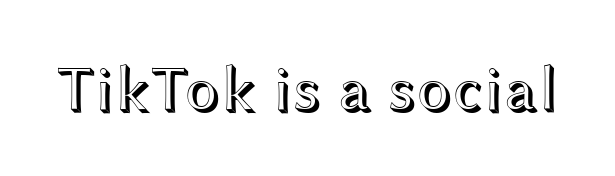
Is there any slant? The stems are plumb. This sample has the flowing, uneven cadence of proportional lettering. The zone under the glyphs is completely vacant. The tracking reads as untouched default to a designer's eye.
